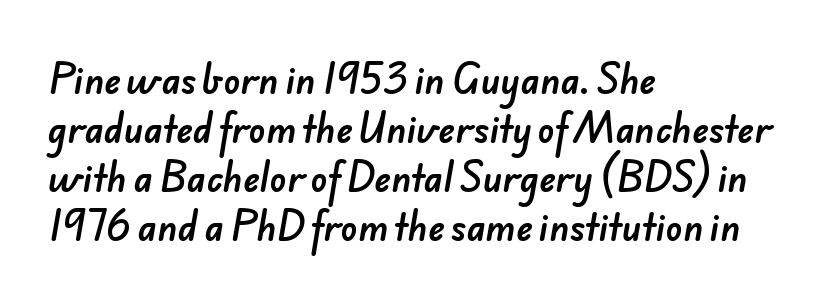
{"serif": "no", "width": "normal", "stroke_contrast": "low", "x_height": "small", "monospaced": "no", "underline": "no", "align": "left", "line_spacing": "normal", "line_spacing_ratio": 1.4, "letter_spacing": "normal", "letter_spacing_em": 0.0, "glyph_px": 35}
